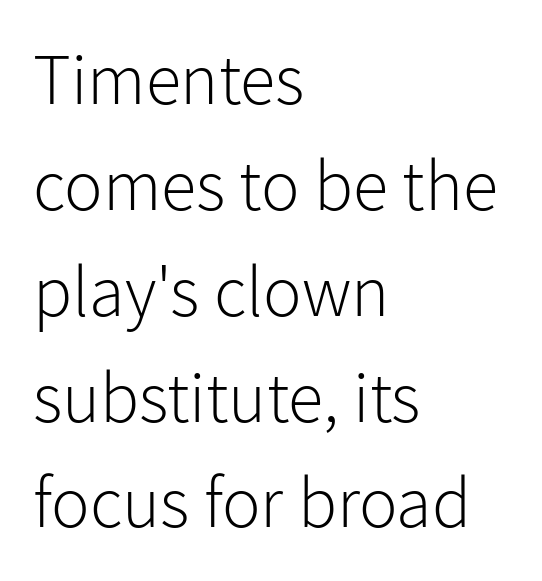
The image shows 72 px light sans-serif type, upright; set left-aligned, normal line spacing (1.47x), normal letter spacing, not underlined; low stroke contrast and a medium x-height.
